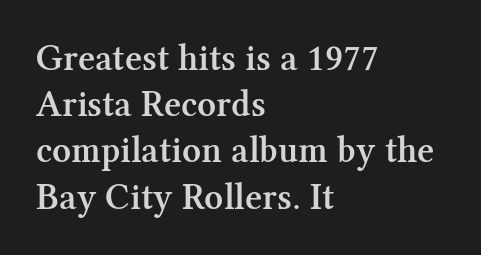
The text was rendered using a seriffed face with decorative stroke endings. Rule under the text: the space is simply empty. Where is the straight margin? On the left. Leading: standard. Do the characters align in a grid? No, the font is proportional.
